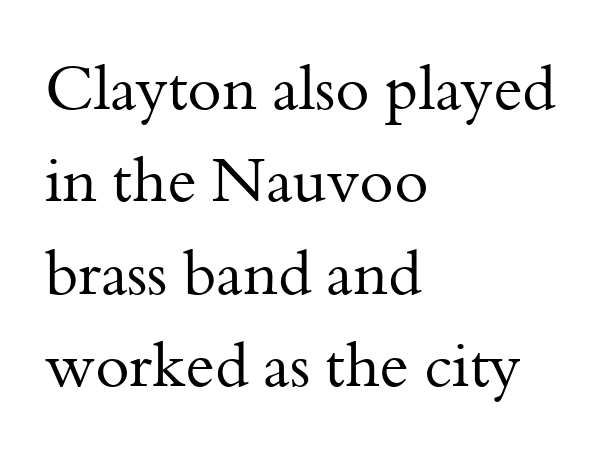
Examine the stroke ends and you'll spot serifs. Rendered with straight, roman letterforms. Words float on clear page, feet unadorned. The font sits on the lighter half of the weight spectrum, regular included.
